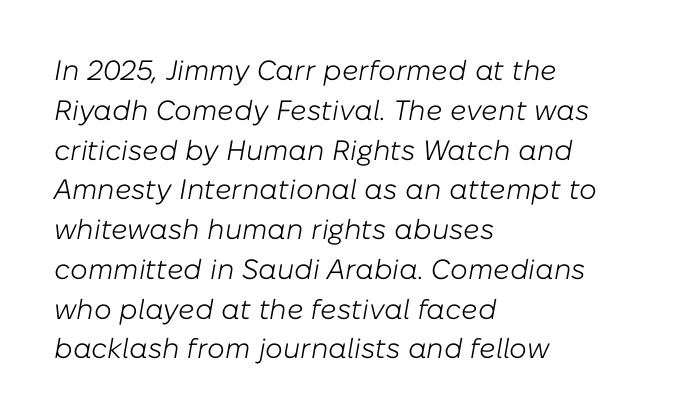
Q: Is the text bold? A: No.
Q: Is the text italic (slanted)? A: Yes, it leans right by about 10 degrees.
Q: Is the text underlined? A: No.
Q: How is the paragraph aligned? A: Left-aligned.
Q: Is the spacing between letters normal or unusually wide? A: Normal.
Q: Is the spacing between lines tight, normal or loose? A: Normal.
Q: Width (condensed, normal, or wide)? A: Normal.
Q: Stroke contrast? A: Low.
Q: x-height? A: Medium.
Q: Monospaced? A: No.
